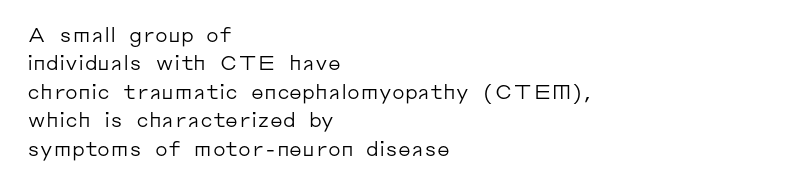
Q: Is the text bold? A: No.
Q: Is the text italic (slanted)? A: No, it is upright.
Q: Is the text underlined? A: No.
Q: How is the paragraph aligned? A: Left-aligned.
Q: Is the spacing between letters normal or unusually wide? A: Normal.
Q: Is the spacing between lines tight, normal or loose? A: Normal.
